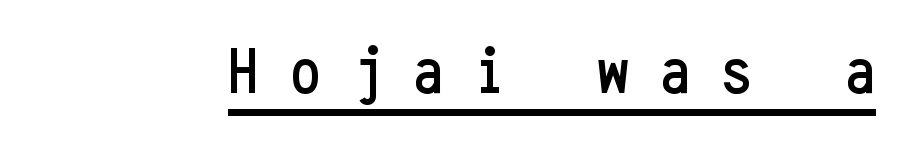
The image shows 67 px condensed sans-serif type, upright, monospaced; set unusually wide letter spacing (+0.47 em), underlined; low stroke contrast and a medium x-height.
